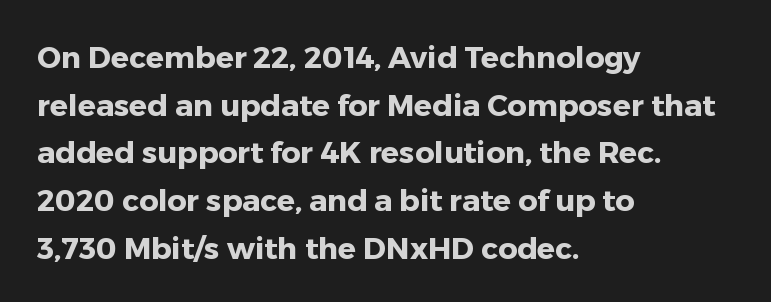
{"serif": "no", "italic": "no", "bold": "yes", "weight": "heavy", "width": "normal", "stroke_contrast": "low", "x_height": "medium", "monospaced": "no", "underline": "no", "align": "left", "line_spacing": "normal", "line_spacing_ratio": 1.59, "letter_spacing": "normal", "letter_spacing_em": 0.0, "glyph_px": 30}
